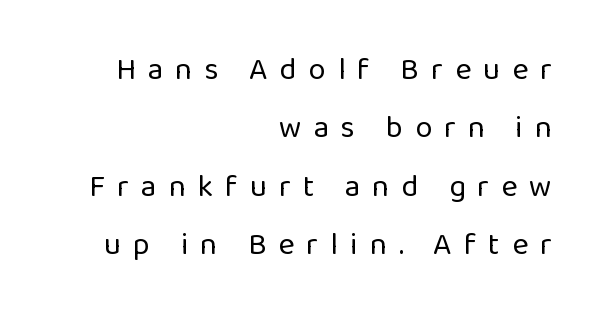
Descenders hang freely into open space. Serifs: no, the terminals of the letterforms are clean. Stroke mass is kept to a normal reading level or below. Which margin do the lines hug? The right one — the left edge is uneven. The rendering uses natural spacing where letterforms have individual widths.
